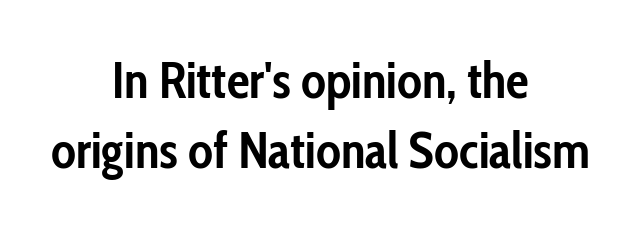
The image shows 51 px semibold, condensed sans-serif type, upright; set centered, normal line spacing (1.38x), normal letter spacing, not underlined; low stroke contrast and a medium x-height.
